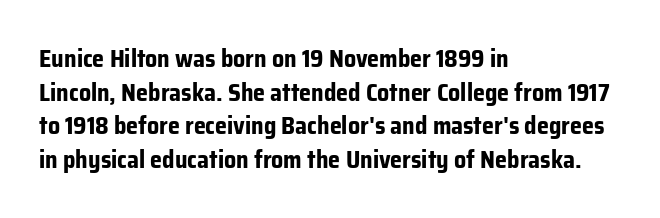
The image shows 24 px bold type, upright; set left-aligned, normal line spacing (1.4x), normal letter spacing, not underlined.
